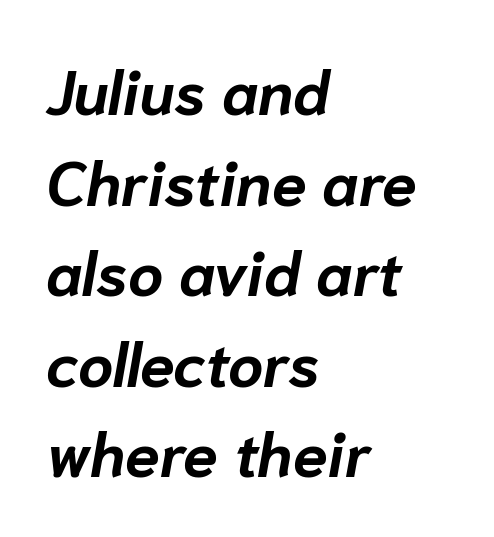
{"italic": "yes", "lean": "right", "slant_degrees": 10, "bold": "yes", "weight": "bold", "width": "normal", "stroke_contrast": "low", "x_height": "medium", "monospaced": "no", "underline": "no", "align": "left", "line_spacing": "normal", "line_spacing_ratio": 1.46, "letter_spacing": "normal", "letter_spacing_em": 0.0, "glyph_px": 62}
